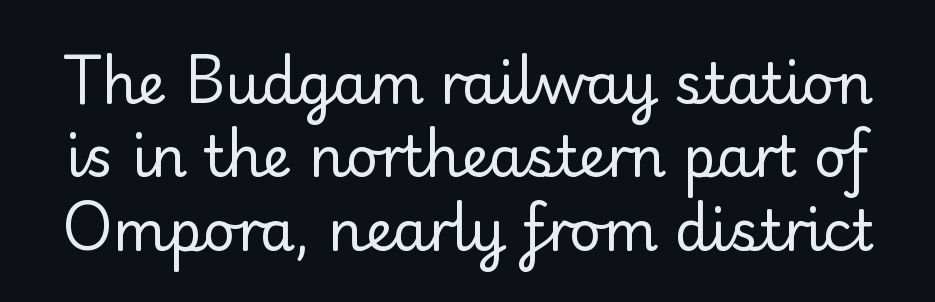
Q: Is the text bold? A: No.
Q: Is the text italic (slanted)? A: No, it is upright.
Q: Is the typeface a serif or a sans-serif typeface? A: Sans-serif.
Q: Is the text underlined? A: No.
Q: Is the spacing between letters normal or unusually wide? A: Normal.
Q: Is the spacing between lines tight, normal or loose? A: Normal.
Q: Width (condensed, normal, or wide)? A: Normal.
Q: Stroke contrast? A: Low.
Q: x-height? A: Small.
Q: Monospaced? A: No.
